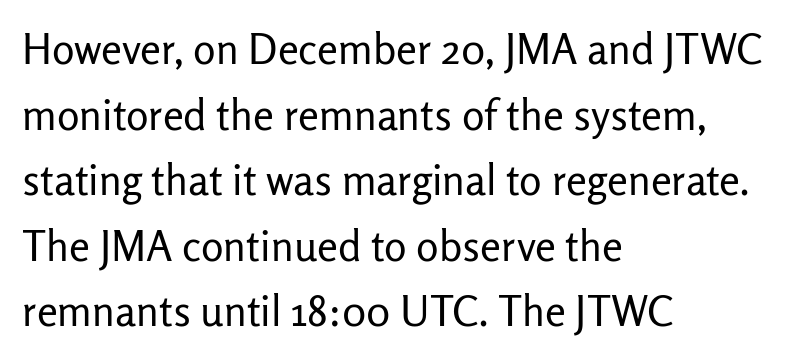
The leading is moderate, giving the passage an even texture. All the whitespace from short lines collects on the right. The strip under each line holds only bare page. Unlike italic type, these characters show no tilt at all.
